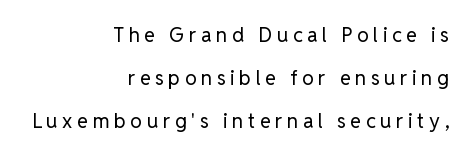
{"italic": "no", "bold": "no", "underline": "no", "align": "right", "line_spacing": "loose", "line_spacing_ratio": 2.15, "letter_spacing": "wide", "letter_spacing_em": 0.23, "glyph_px": 20}
